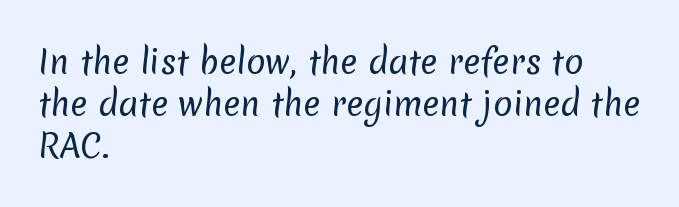
Decoration check: the copy has no underline. Summary of vertical rhythm: regular, with standard interline spacing. Leftover space on each line is placed entirely after the last word. Do the characters align in a grid? No, the font is proportional.
